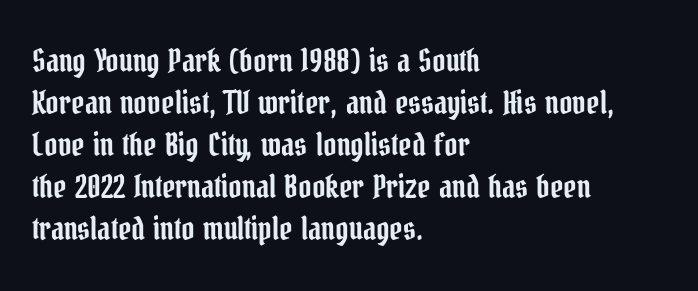
The image shows 32 px condensed serif type, upright; set left-aligned, normal line spacing (1.31x), normal letter spacing, not underlined; low stroke contrast and a medium x-height.
